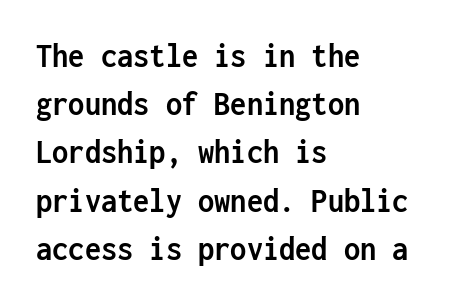
Look at the bottom of the vertical strokes: they stop flat, with no serifs. This rendering leaves character spacing at its baseline value. This is roman type, the default non-slanted kind. How heavy is the stroke? Heavy — this is a bold.
